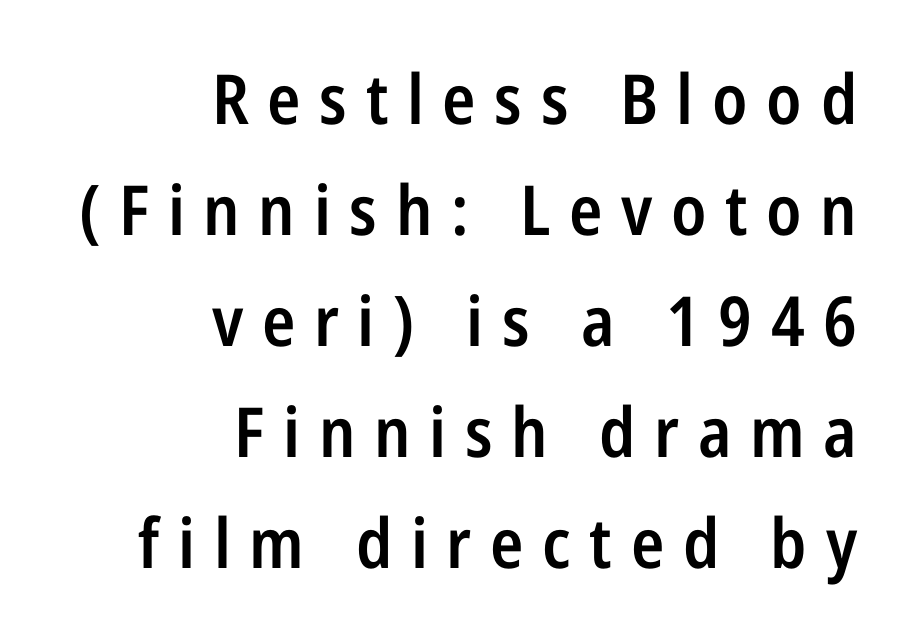
{"serif": "no", "italic": "no", "bold": "semi", "weight": "semibold", "width": "condensed", "stroke_contrast": "low", "x_height": "medium", "monospaced": "no", "underline": "no", "align": "right", "line_spacing": "normal", "line_spacing_ratio": 1.61, "letter_spacing": "wide", "letter_spacing_em": 0.27, "glyph_px": 69}
